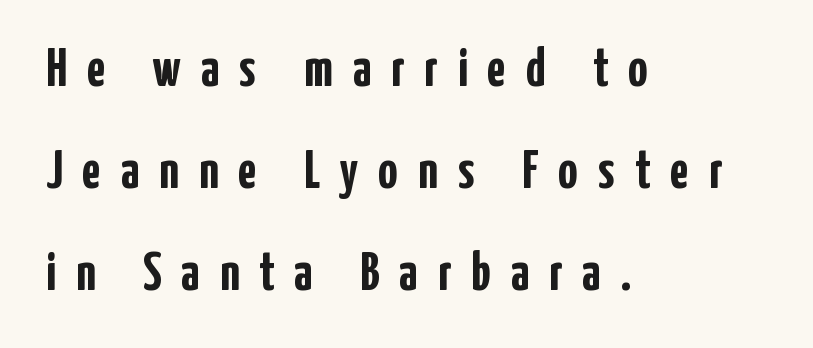
Q: Is the text bold? A: Yes.
Q: Is the text italic (slanted)? A: No, it is upright.
Q: Is the typeface a serif or a sans-serif typeface? A: Sans-serif.
Q: Is the text underlined? A: No.
Q: How is the paragraph aligned? A: Left-aligned.
Q: Is the spacing between letters normal or unusually wide? A: Unusually wide.
Q: Width (condensed, normal, or wide)? A: Condensed.
Q: Stroke contrast? A: Low.
Q: x-height? A: Medium.
Q: Monospaced? A: No.
